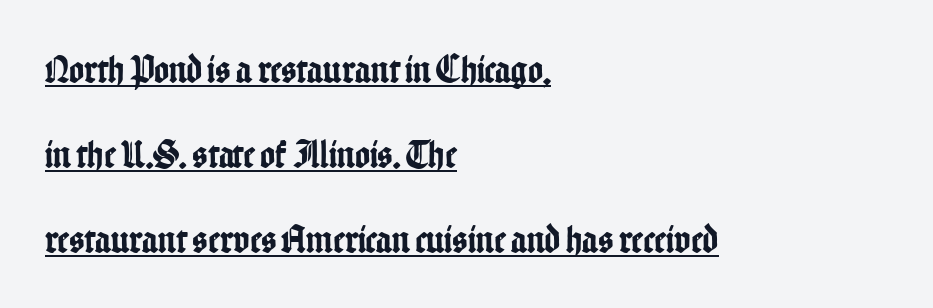
The text block is weighted toward the left margin, trailing off unevenly rightward. Baseline-to-baseline distance is far greater than the letter height. A roman cut, with each character standing at attention. Quick note: underline on. Think of a printed novel: that variable character pitch is what you see here.
